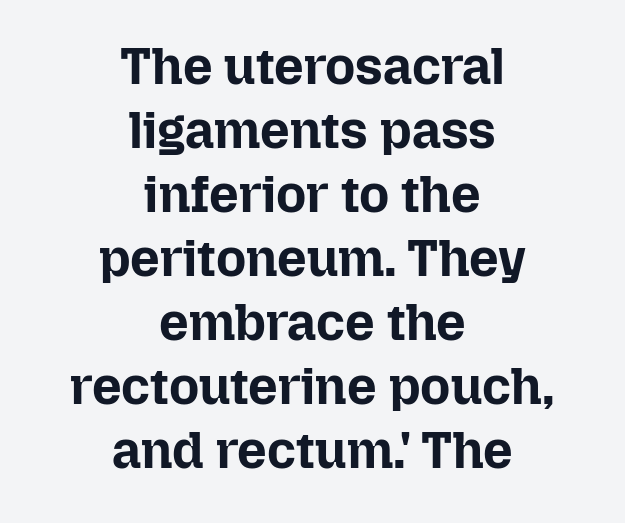
The image shows 52 px bold type, upright; set centered, line spacing 1.23x, normal letter spacing, not underlined; low stroke contrast and a medium x-height.
